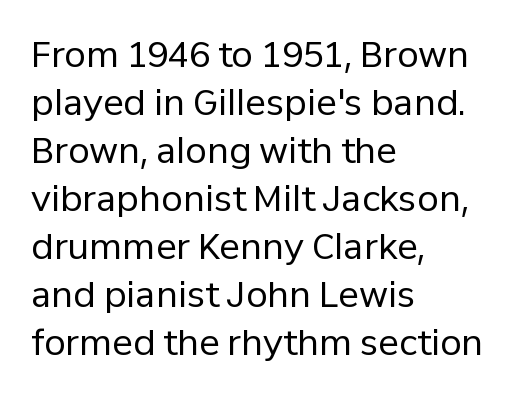
Q: Is the text bold? A: No.
Q: Is the text italic (slanted)? A: No, it is upright.
Q: Is the typeface a serif or a sans-serif typeface? A: Sans-serif.
Q: Is the text underlined? A: No.
Q: How is the paragraph aligned? A: Left-aligned.
Q: Is the spacing between letters normal or unusually wide? A: Normal.
Q: Is the spacing between lines tight, normal or loose? A: Normal.
Q: Width (condensed, normal, or wide)? A: Normal.
Q: Stroke contrast? A: Low.
Q: x-height? A: Medium.
Q: Monospaced? A: No.
